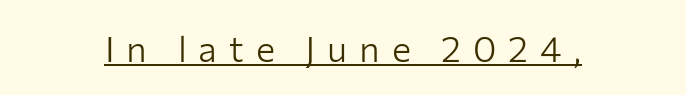
Q: Is the text bold? A: No.
Q: Is the text italic (slanted)? A: No, it is upright.
Q: Is the typeface a serif or a sans-serif typeface? A: Sans-serif.
Q: Is the text underlined? A: Yes.
Q: How is the paragraph aligned? A: Centered.
Q: Is the spacing between letters normal or unusually wide? A: Unusually wide.
Q: Width (condensed, normal, or wide)? A: Normal.
Q: Stroke contrast? A: Low.
Q: x-height? A: Medium.
Q: Monospaced? A: No.
